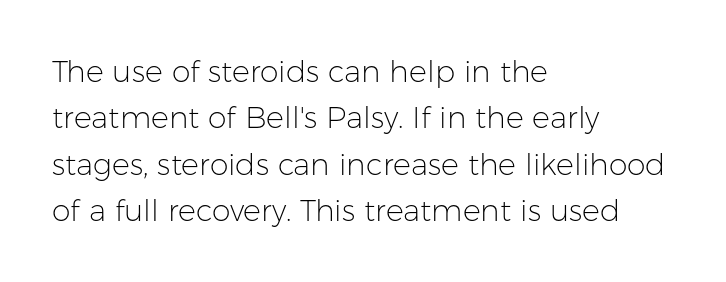
Q: Is the text bold? A: No.
Q: Is the text italic (slanted)? A: No, it is upright.
Q: Is the typeface a serif or a sans-serif typeface? A: Sans-serif.
Q: Is the text underlined? A: No.
Q: How is the paragraph aligned? A: Left-aligned.
Q: Is the spacing between letters normal or unusually wide? A: Normal.
Q: Is the spacing between lines tight, normal or loose? A: Normal.
Q: Width (condensed, normal, or wide)? A: Normal.
Q: Stroke contrast? A: Low.
Q: x-height? A: Medium.
Q: Monospaced? A: No.
